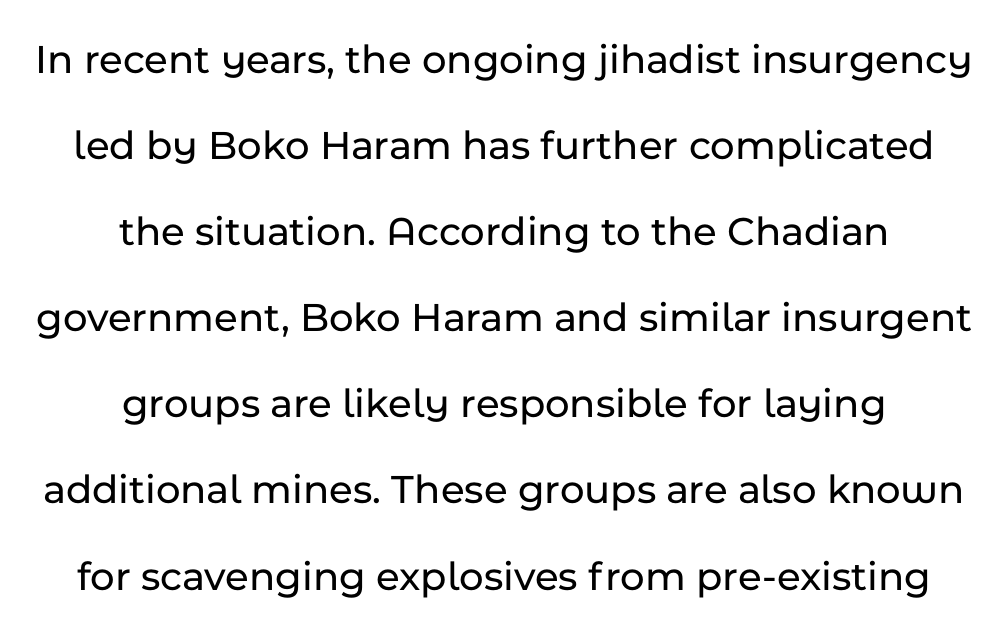
This sample uses an upright cut, with every glyph sitting square on the baseline. The face used here is a sans, in the tradition of grotesques and geometrics. Nobody touched the tracking dial on this one. Unmarked baselines from the first word to the last. Think of a printed novel: that variable character pitch is what you see here. A great deal of white space separates one row of letters from the next.
